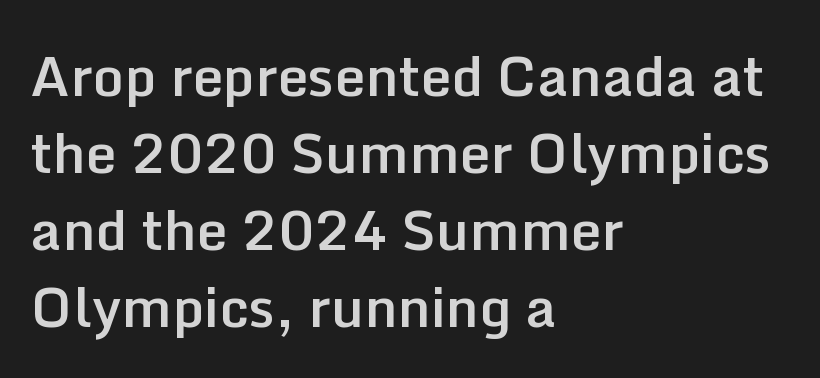
Q: Is the text bold? A: Semi-bold.
Q: Is the text italic (slanted)? A: No, it is upright.
Q: Is the typeface a serif or a sans-serif typeface? A: Sans-serif.
Q: Is the text underlined? A: No.
Q: How is the paragraph aligned? A: Left-aligned.
Q: Is the spacing between letters normal or unusually wide? A: Normal.
Q: Is the spacing between lines tight, normal or loose? A: Normal.
Q: Width (condensed, normal, or wide)? A: Normal.
Q: Stroke contrast? A: Low.
Q: x-height? A: Medium.
Q: Monospaced? A: No.
